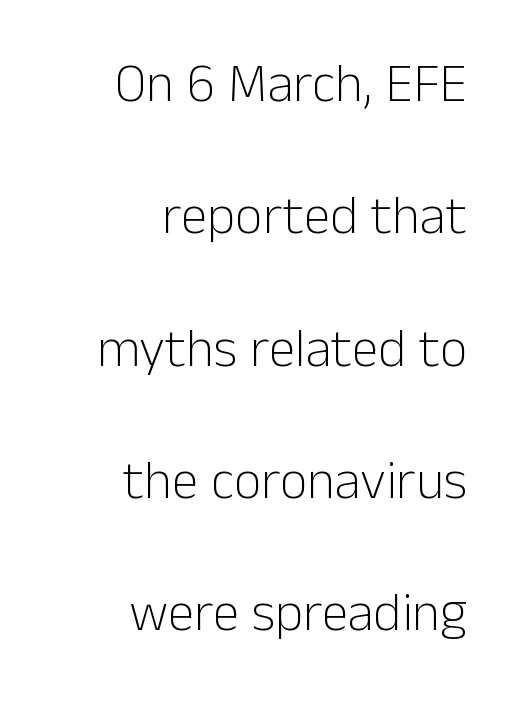
{"serif": "no", "italic": "no", "bold": "no", "weight": "light", "width": "normal", "stroke_contrast": "low", "x_height": "medium", "monospaced": "no", "underline": "no", "align": "right", "line_spacing": "loose", "line_spacing_ratio": 2.45, "letter_spacing": "normal", "letter_spacing_em": 0.0, "glyph_px": 54}
